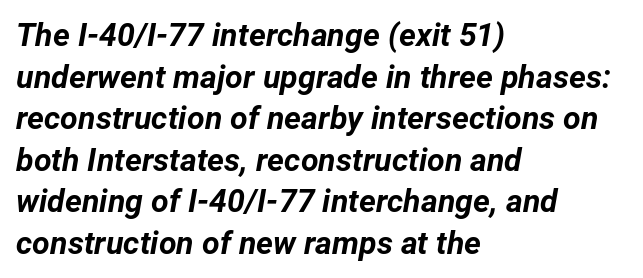
Does the copy run flush right? No — it runs flush left. Each row of text sits above clean, open space. When letters slant like this, we call the style italic. Weight: bold. Proportional: the letters do not fall into vertical columns. The horizontal fit of the characters is conventional and even.
